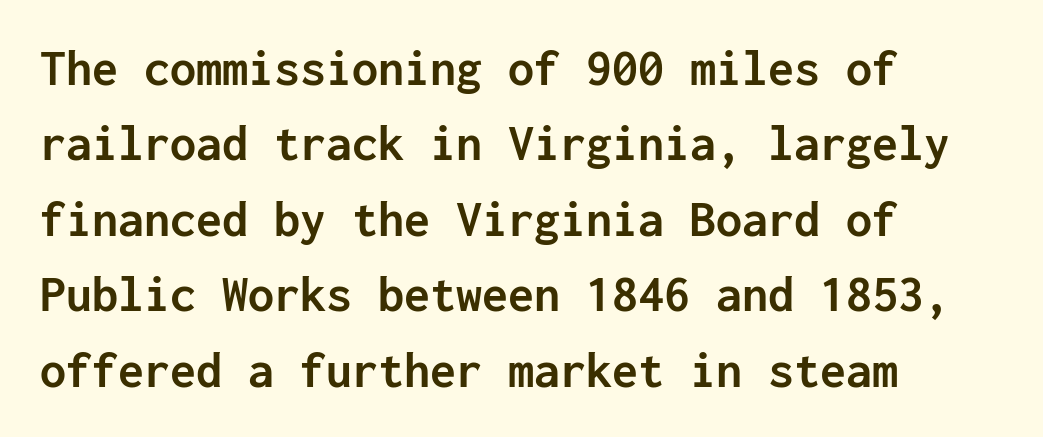
Tall strokes in this sample are plumb rather than angled. These lines are composed in type without serifs. Casual observation: everything's shoved over to the left. The letters march in equal steps, a hallmark of fixed-pitch type. Notice how thick the strokes are: this is what a full bold looks like. Horizontal bands of white between lines are of average thickness.
